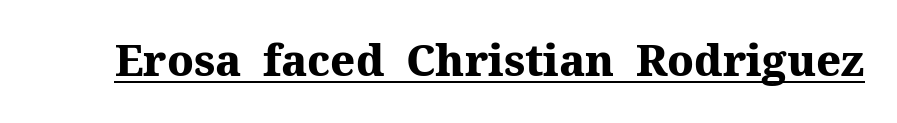
Q: Is the text bold? A: Yes.
Q: Is the text italic (slanted)? A: No, it is upright.
Q: Is the typeface a serif or a sans-serif typeface? A: Serif.
Q: Is the text underlined? A: Yes.
Q: Is the spacing between letters normal or unusually wide? A: Normal.
Q: Width (condensed, normal, or wide)? A: Normal.
Q: Stroke contrast? A: Medium.
Q: x-height? A: Medium.
Q: Monospaced? A: No.
